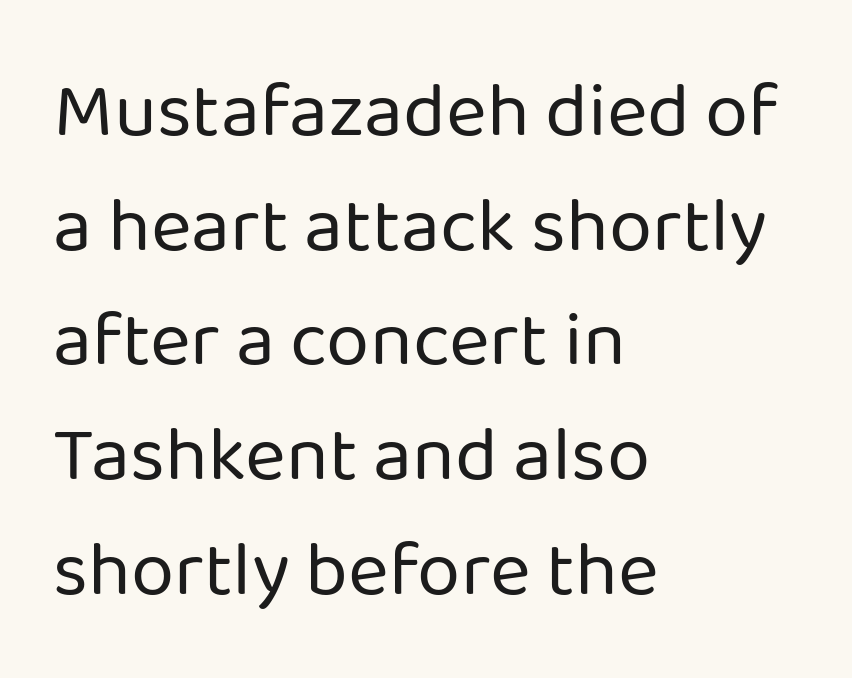
The rendering shows plain stroke endings on the letterforms — a sans-serif design. Type without underlining. Whoever set this chose a conventional vertical rhythm. In terms of letterspacing, this is plain default setting. This sample is left-justified, so line endings fall wherever the words run out.
